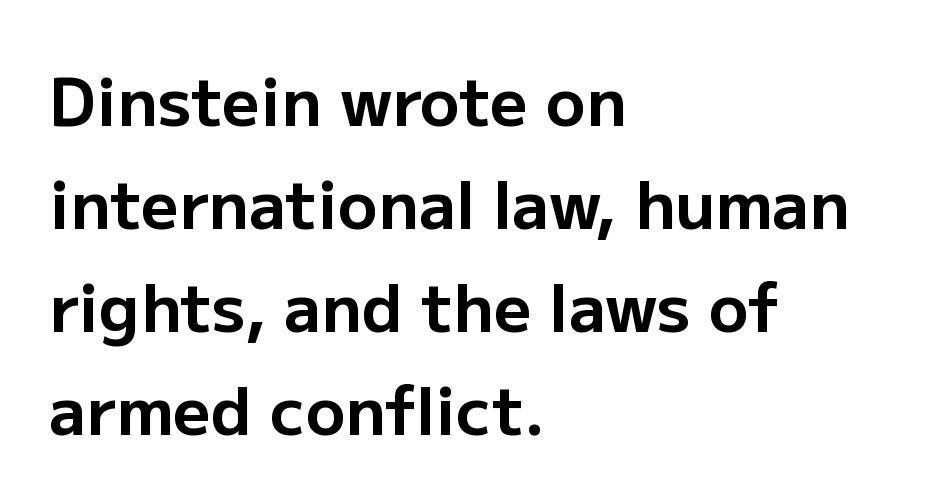
Tracking here is standard; glyphs follow each other at the usual distance. Unlike italic type, these characters show no tilt at all. This rendering uses left alignment, leaving the right contour irregular. Character widths vary here, with narrow letters taking less room than wide ones.
